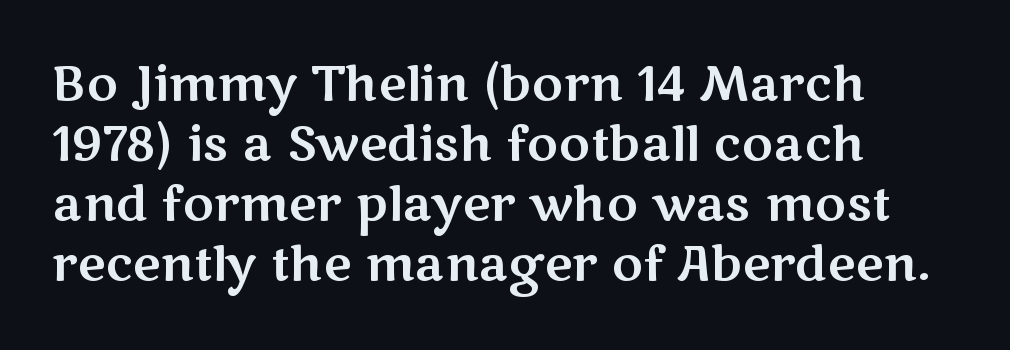
Q: Is the text italic (slanted)? A: No, it is upright.
Q: Is the typeface a serif or a sans-serif typeface? A: Sans-serif.
Q: Is the text underlined? A: No.
Q: How is the paragraph aligned? A: Left-aligned.
Q: Is the spacing between letters normal or unusually wide? A: Normal.
Q: Is the spacing between lines tight, normal or loose? A: Normal.
Q: Width (condensed, normal, or wide)? A: Wide.
Q: Stroke contrast? A: Medium.
Q: x-height? A: Medium.
Q: Monospaced? A: No.
